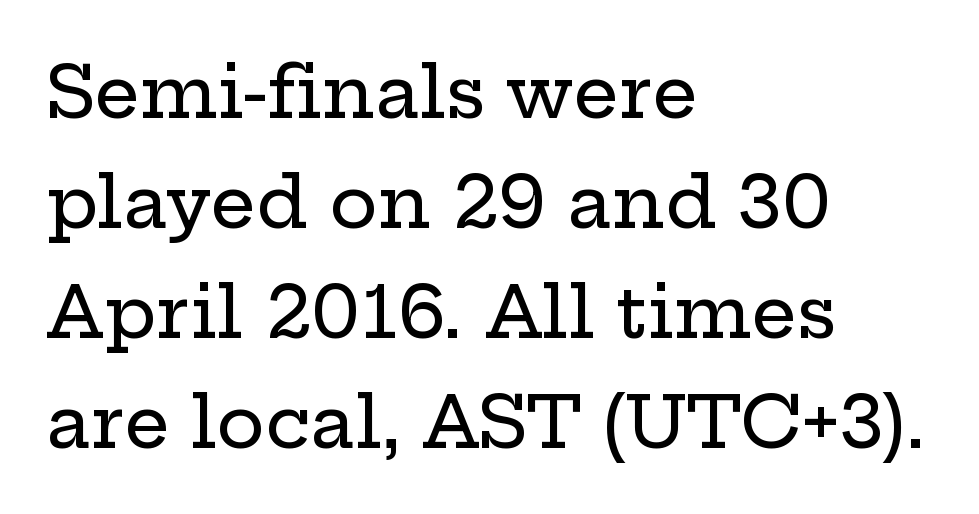
The image shows 72 px wide serif type, upright; set left-aligned, normal line spacing (1.53x), normal letter spacing, not underlined; low stroke contrast and a medium x-height.
